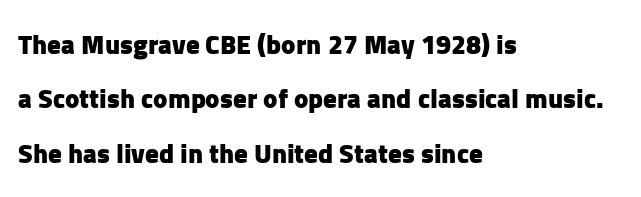
The image shows 27 px bold type, upright; set left-aligned, loose line spacing (2.01x), normal letter spacing, not underlined.
